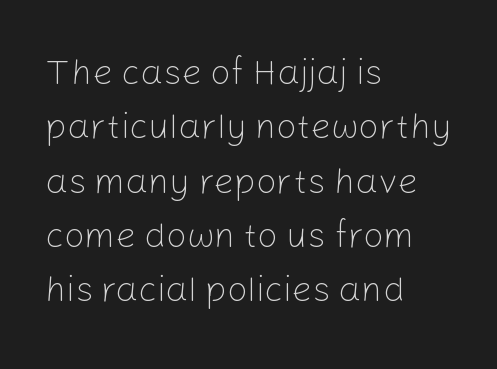
Q: Is the text bold? A: No.
Q: Is the text italic (slanted)? A: No, it is upright.
Q: Is the typeface a serif or a sans-serif typeface? A: Sans-serif.
Q: Is the text underlined? A: No.
Q: How is the paragraph aligned? A: Left-aligned.
Q: Is the spacing between letters normal or unusually wide? A: Normal.
Q: Is the spacing between lines tight, normal or loose? A: Normal.
Q: Width (condensed, normal, or wide)? A: Normal.
Q: Stroke contrast? A: Low.
Q: x-height? A: Medium.
Q: Monospaced? A: No.
